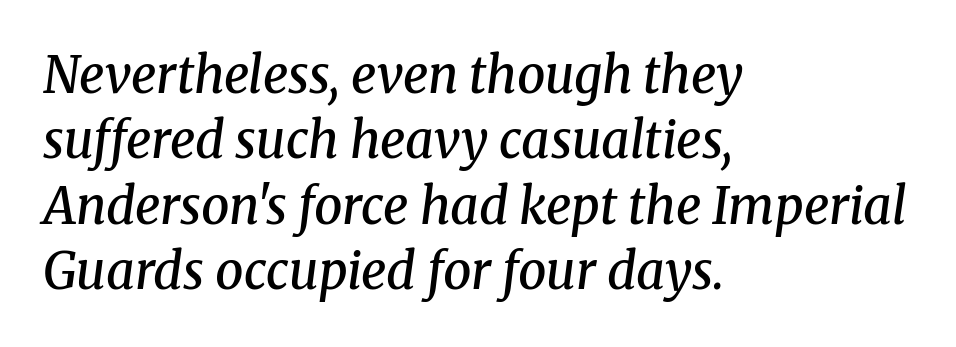
{"serif": "yes", "italic": "yes", "lean": "right", "slant_degrees": 8, "bold": "semi", "weight": "semibold", "width": "normal", "stroke_contrast": "medium", "x_height": "medium", "monospaced": "no", "underline": "no", "align": "left", "line_spacing": "normal", "line_spacing_ratio": 1.31, "letter_spacing": "normal", "letter_spacing_em": 0.0, "glyph_px": 50}
